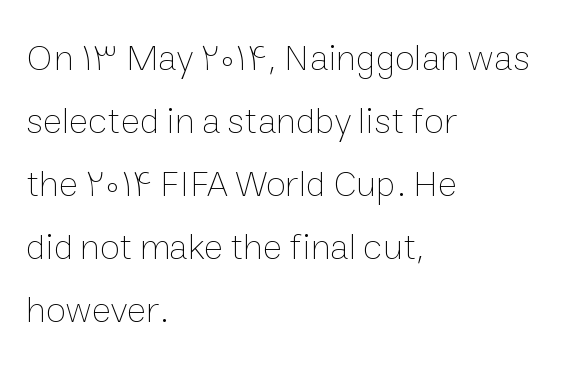
Weight class: somewhere from thin through regular. Each word holds together tightly as a unit, with standard inter-letter gaps. Ordinary non-slanted type is in use. Proportional: the letters do not fall into vertical columns. Short and long lines alike share a common starting point at left.
